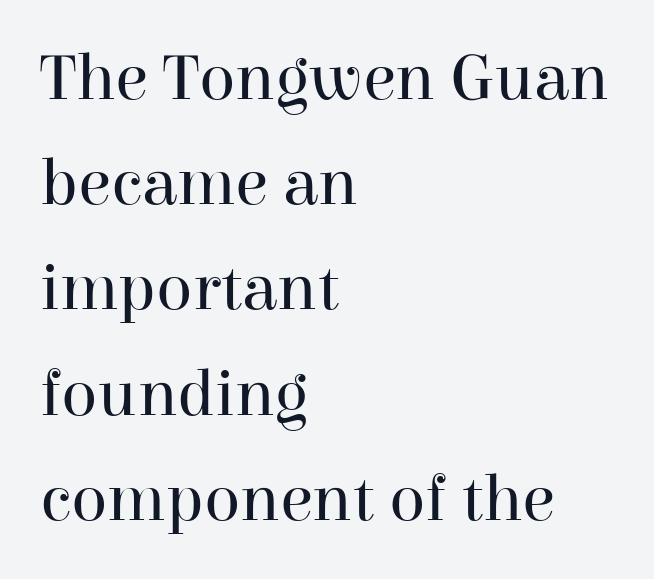
The letterforms sit shoulder to shoulder at normal distance. Check where the strokes stop: tiny serifs finish them off. Varying glyph widths throughout — classic text-font behaviour. Descenders hang freely into open space.
